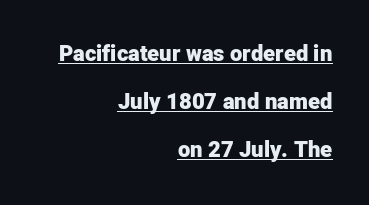
{"italic": "no", "bold": "yes", "underline": "yes", "align": "right", "line_spacing": "loose", "line_spacing_ratio": 2.19, "letter_spacing": "normal", "letter_spacing_em": 0.0, "glyph_px": 22}
